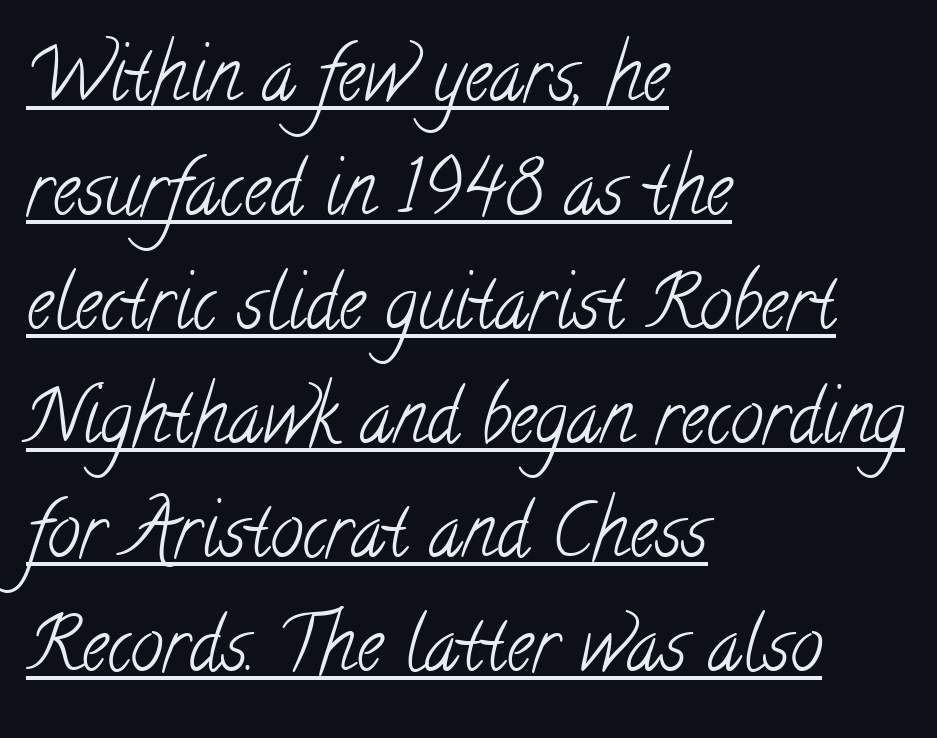
{"serif": "yes", "bold": "no", "weight": "light", "width": "condensed", "stroke_contrast": "low", "x_height": "small", "monospaced": "no", "underline": "yes", "align": "left", "line_spacing": "normal", "line_spacing_ratio": 1.54, "letter_spacing": "normal", "letter_spacing_em": 0.0, "glyph_px": 74}
